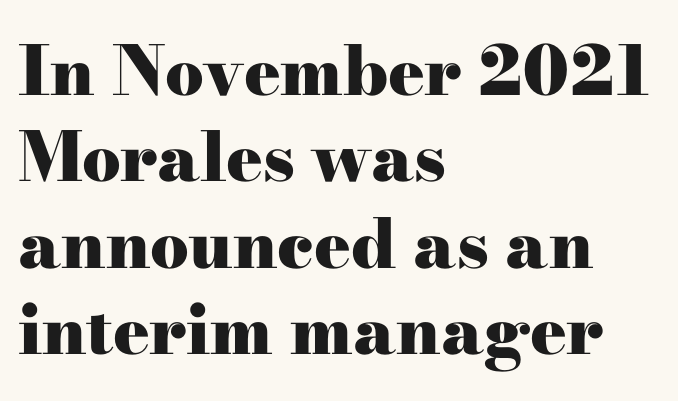
{"serif": "yes", "italic": "no", "bold": "yes", "weight": "heavy", "width": "wide", "stroke_contrast": "high", "x_height": "small", "monospaced": "no", "underline": "no", "align": "left", "line_spacing": "normal", "line_spacing_ratio": 1.27, "letter_spacing": "normal", "letter_spacing_em": 0.0, "glyph_px": 68}
